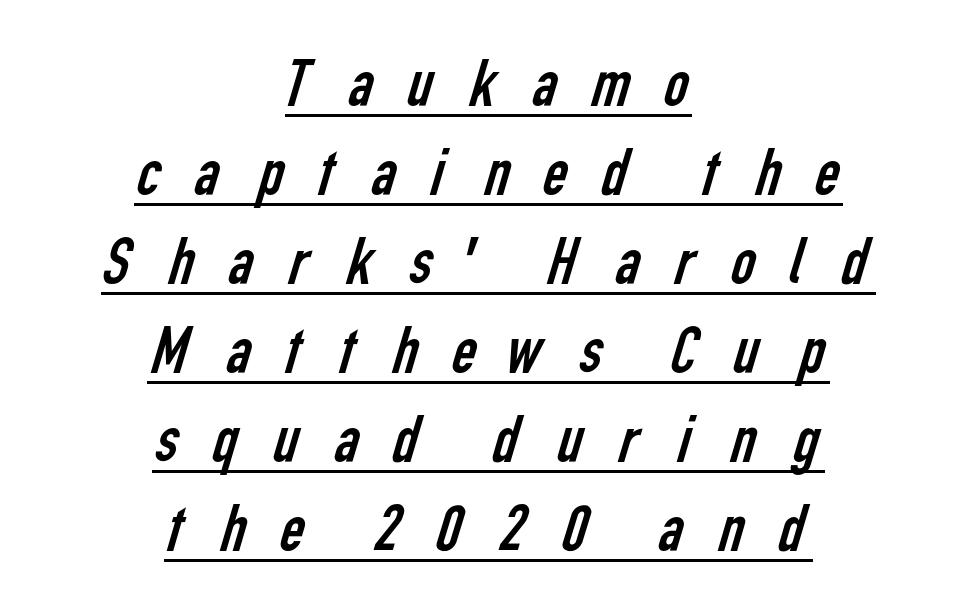
{"serif": "no", "bold": "no", "weight": "regular", "width": "condensed", "stroke_contrast": "low", "x_height": "medium", "monospaced": "no", "underline": "yes", "align": "center", "line_spacing": "normal", "line_spacing_ratio": 1.31, "letter_spacing": "wide", "letter_spacing_em": 0.41, "glyph_px": 68}
